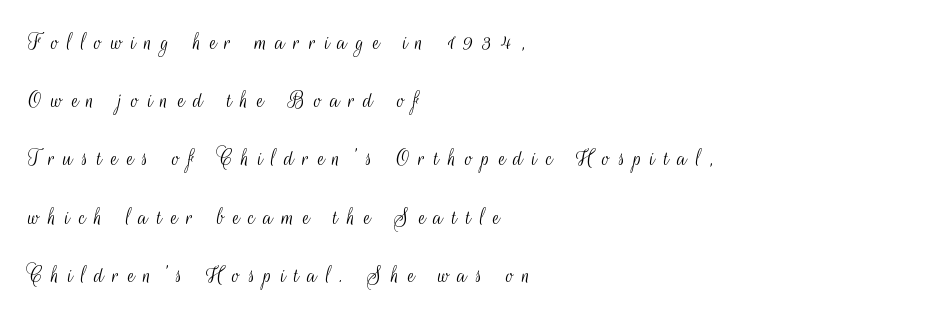
{"bold": "no", "underline": "no", "align": "left", "line_spacing": "loose", "line_spacing_ratio": 2.33, "letter_spacing": "wide", "letter_spacing_em": 0.35, "glyph_px": 25}
